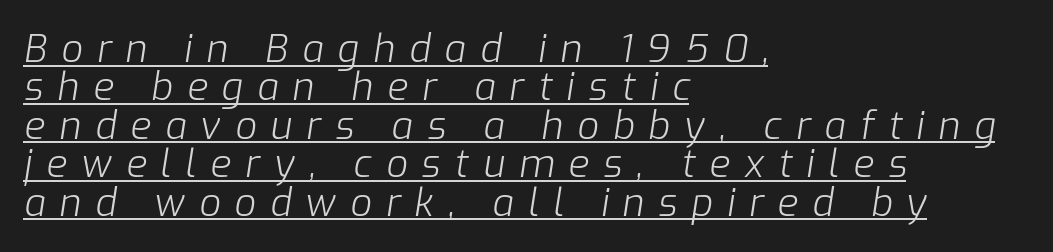
Bold? No — there's no thickening of the strokes. Looks like regular typesetting: each glyph gets only the width it needs. Is there much room between lines? No — they nearly touch. The face used here has a pronounced slope to its letters. The face used here is rendered with a markedly widened letterfit.
